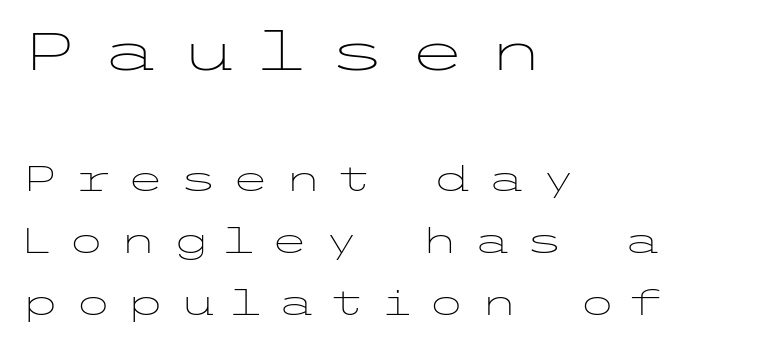
The image shows 53 px light, wide sans-serif type, upright; set left-aligned, line spacing 1.78x, unusually wide letter spacing (+0.4 em), not underlined; the first (top) block is 1.51x larger; low stroke contrast and a medium x-height.
